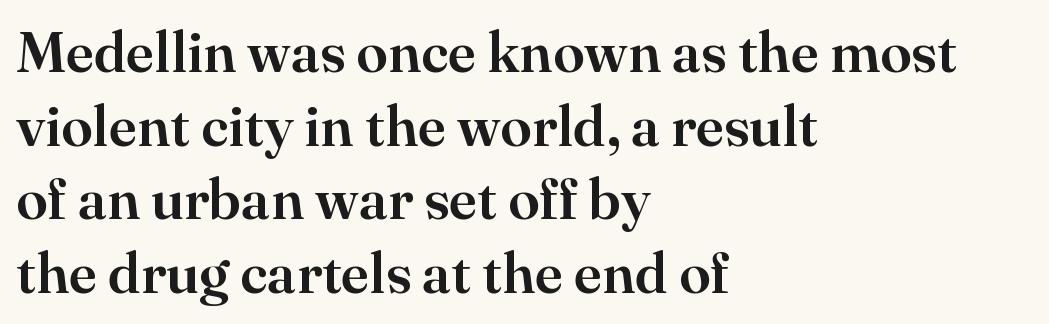
{"serif": "yes", "italic": "no", "width": "normal", "stroke_contrast": "high", "x_height": "small", "monospaced": "no", "underline": "no", "align": "left", "line_spacing": "normal", "line_spacing_ratio": 1.29, "letter_spacing": "normal", "letter_spacing_em": 0.0, "glyph_px": 57}
